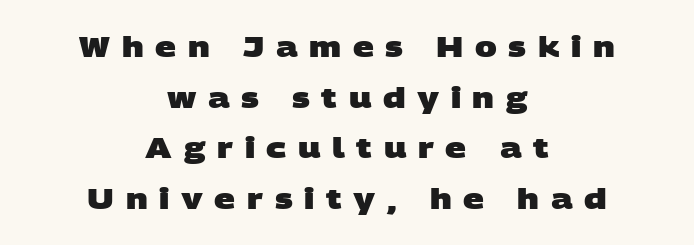
{"serif": "no", "bold": "yes", "weight": "heavy", "width": "wide", "stroke_contrast": "low", "x_height": "large", "monospaced": "no", "underline": "no", "align": "center", "line_spacing_ratio": 1.75, "letter_spacing": "wide", "letter_spacing_em": 0.4, "glyph_px": 29}
